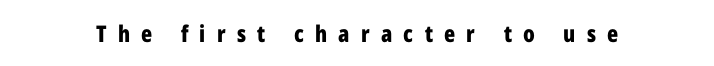
{"italic": "no", "bold": "yes", "underline": "no", "letter_spacing": "wide", "letter_spacing_em": 0.49, "glyph_px": 23}
